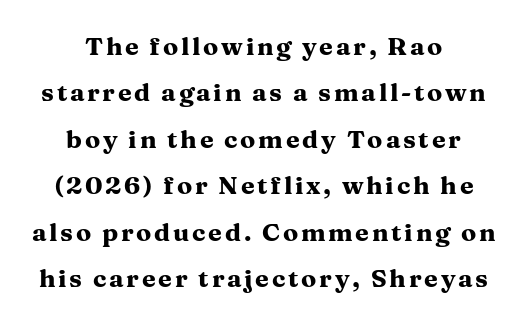
The image shows 25 px bold type, upright; set centered, line spacing 1.86x, not underlined.
